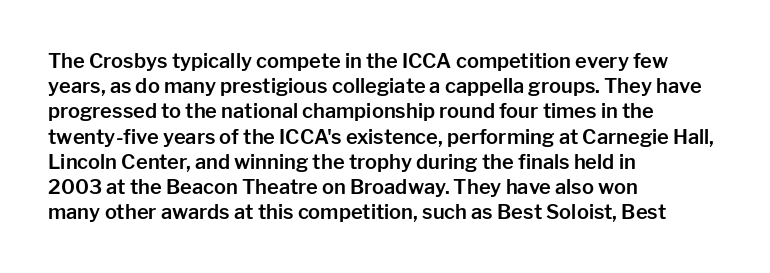
{"italic": "no", "underline": "no", "align": "left", "line_spacing": "normal", "line_spacing_ratio": 1.26, "letter_spacing": "normal", "letter_spacing_em": 0.0, "glyph_px": 20}
